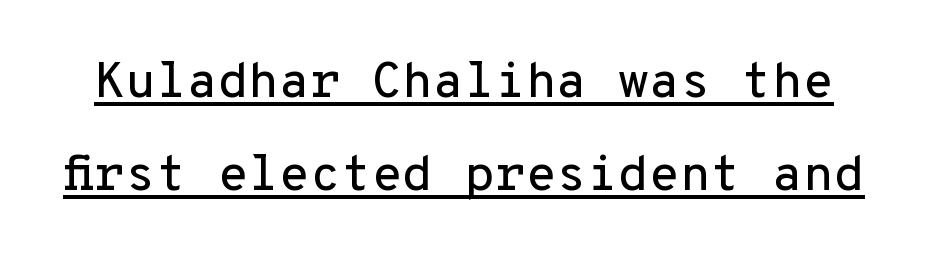
The image shows 50 px sans-serif type, upright, monospaced; set line spacing 1.87x, normal letter spacing, underlined; low stroke contrast and a medium x-height.
